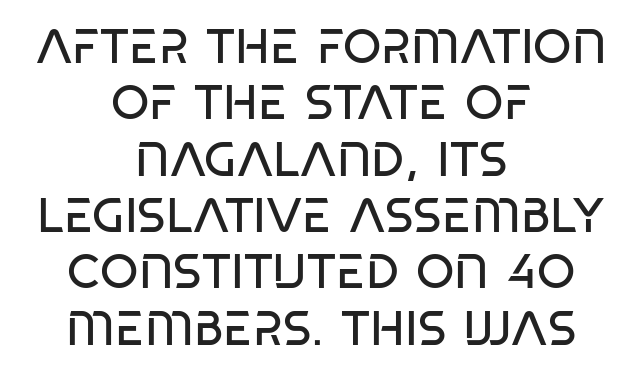
Line starts and ends both wander, symmetrically. Does the lettering tilt? It doesn't — this is upright. Students, observe: this is what under-led, compact text looks like. There is no visible air inserted between adjacent glyphs.
